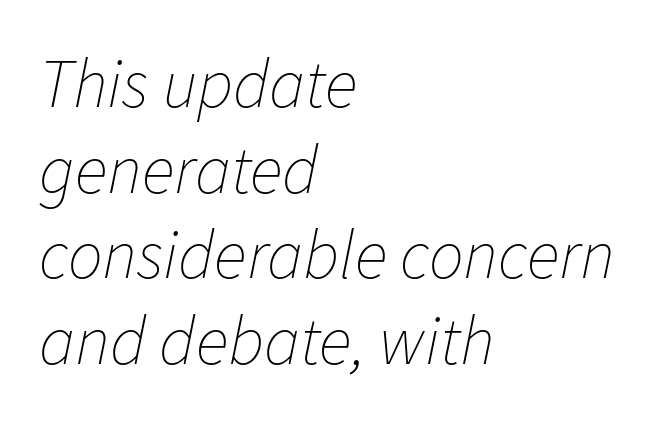
The image shows 69 px thin type, italic (leaning right); set left-aligned, line spacing 1.24x, normal letter spacing, not underlined; low stroke contrast and a medium x-height.
